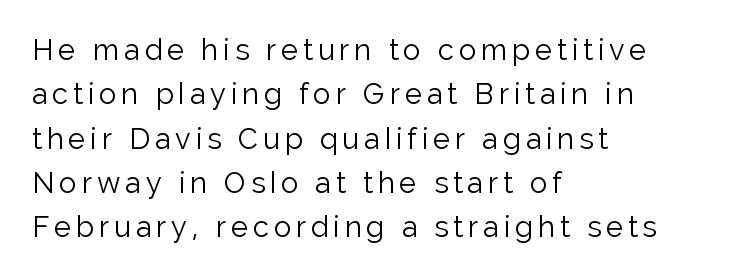
{"serif": "no", "italic": "no", "bold": "no", "weight": "light", "width": "normal", "stroke_contrast": "low", "x_height": "medium", "monospaced": "no", "underline": "no", "align": "left", "line_spacing": "normal", "line_spacing_ratio": 1.53, "glyph_px": 29}
